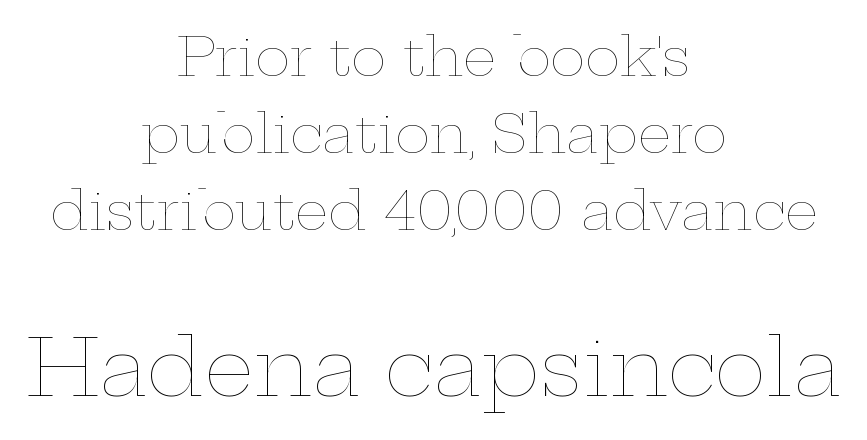
The image shows 79 px thin, wide type, upright; set centered, normal line spacing (1.45x), normal letter spacing, not underlined; the second (bottom) block is 1.49x larger; low stroke contrast and a medium x-height.
